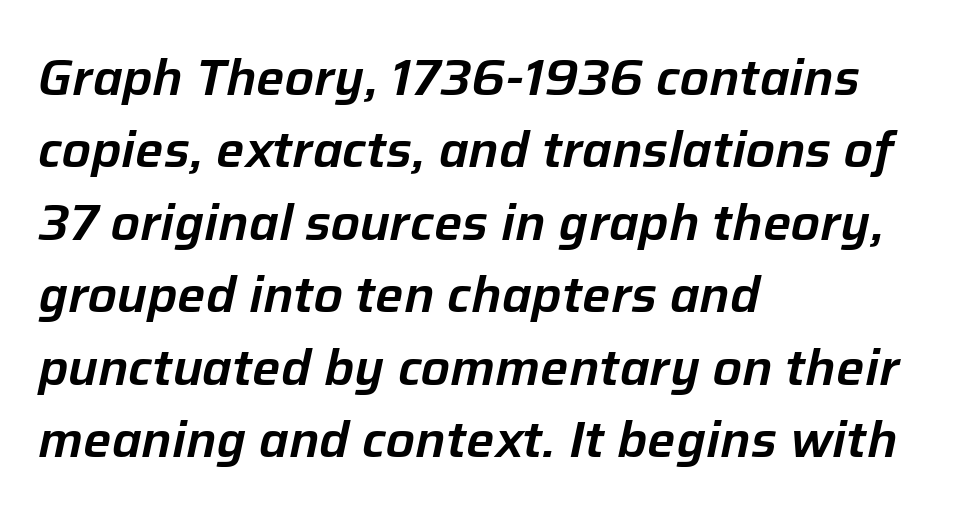
Vertically, the passage feels balanced, rows spaced as you'd expect. Does the lettering tilt? It does — this is italic. These lines are rendered in a variable-pitch font. Underlining? Definitely not there.
